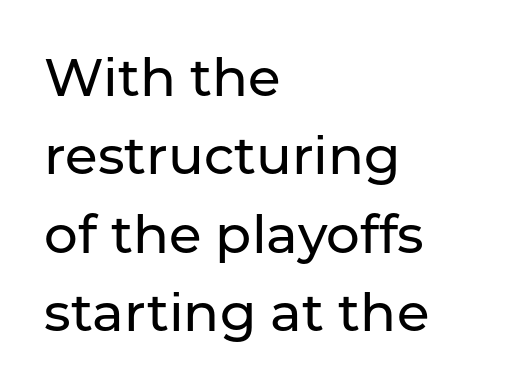
No word sits above an underline. The lettering holds an erect, upright posture throughout. The ragged edge is on the right, which tells us the setting is flush left. Typographically, this falls in the sans-serif category. The rendering uses natural spacing where letterforms have individual widths.
